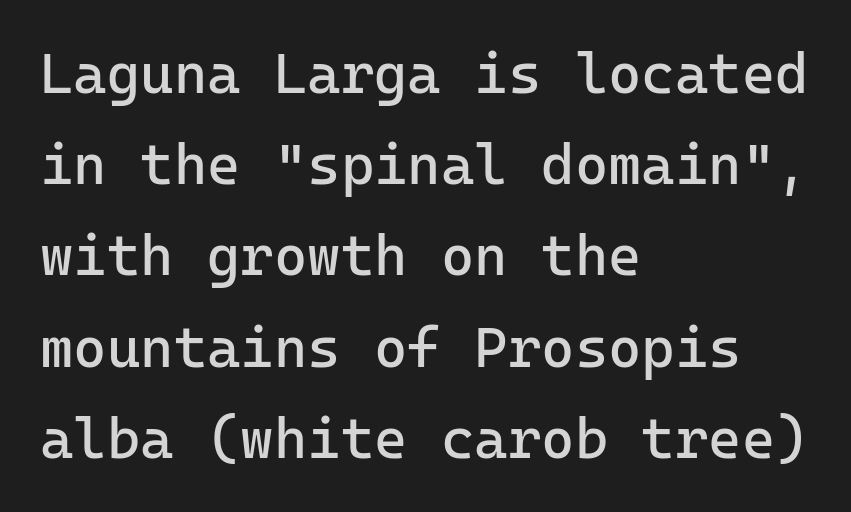
Q: Is the text bold? A: No.
Q: Is the text italic (slanted)? A: No, it is upright.
Q: Is the typeface a serif or a sans-serif typeface? A: Sans-serif.
Q: Is the text underlined? A: No.
Q: How is the paragraph aligned? A: Left-aligned.
Q: Is the spacing between letters normal or unusually wide? A: Normal.
Q: Is the spacing between lines tight, normal or loose? A: Normal.
Q: Width (condensed, normal, or wide)? A: Normal.
Q: Stroke contrast? A: Low.
Q: x-height? A: Medium.
Q: Monospaced? A: Yes.
